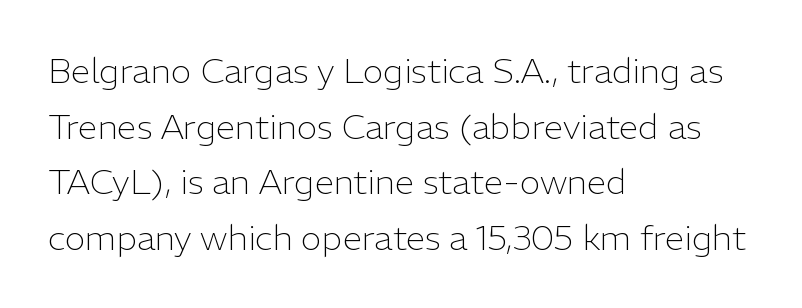
Q: Is the text bold? A: No.
Q: Is the text italic (slanted)? A: No, it is upright.
Q: Is the typeface a serif or a sans-serif typeface? A: Sans-serif.
Q: Is the text underlined? A: No.
Q: How is the paragraph aligned? A: Left-aligned.
Q: Is the spacing between letters normal or unusually wide? A: Normal.
Q: Is the spacing between lines tight, normal or loose? A: Normal.
Q: Width (condensed, normal, or wide)? A: Normal.
Q: Stroke contrast? A: Low.
Q: x-height? A: Medium.
Q: Monospaced? A: No.
